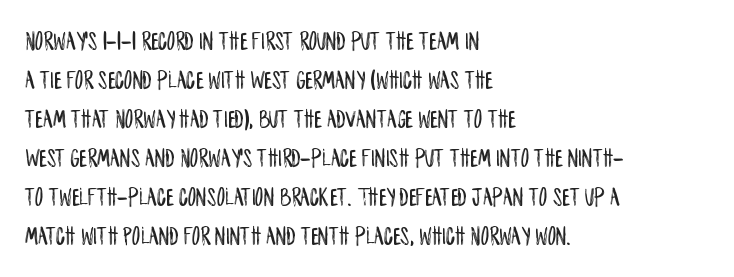
{"italic": "no", "underline": "no", "align": "left", "line_spacing": "normal", "line_spacing_ratio": 1.5, "letter_spacing": "normal", "letter_spacing_em": 0.0, "glyph_px": 26}
